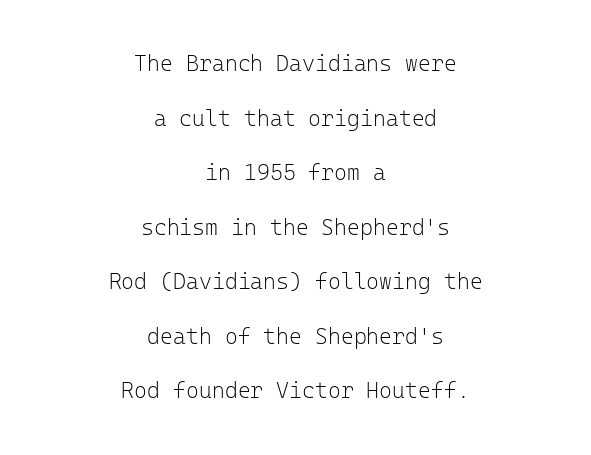
The image shows 22 px text type, upright; set centered, loose line spacing (2.48x), normal letter spacing, not underlined.
